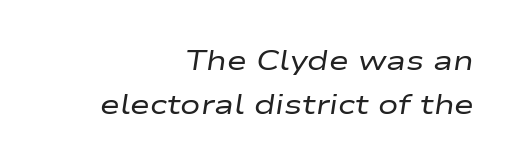
An italicized treatment has been applied to the whole sample. These lines keep a tight, regular rhythm from letter to letter. Normally led — the rows are evenly, conventionally spaced. A light-to-regular cut is what we see here.
